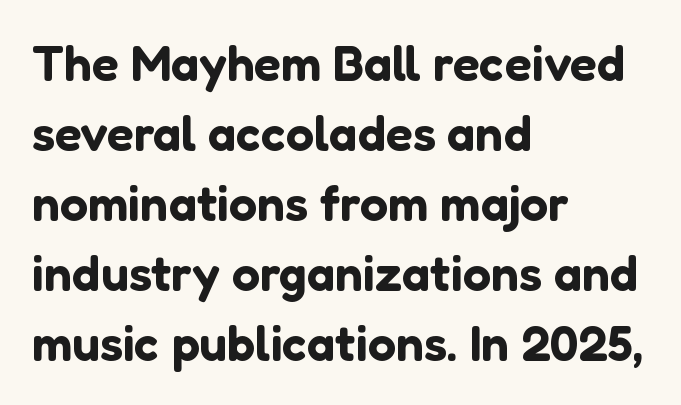
Q: Is the text italic (slanted)? A: No, it is upright.
Q: Is the typeface a serif or a sans-serif typeface? A: Sans-serif.
Q: Is the text underlined? A: No.
Q: How is the paragraph aligned? A: Left-aligned.
Q: Is the spacing between letters normal or unusually wide? A: Normal.
Q: Is the spacing between lines tight, normal or loose? A: Normal.
Q: Width (condensed, normal, or wide)? A: Normal.
Q: Stroke contrast? A: Low.
Q: x-height? A: Medium.
Q: Monospaced? A: No.
